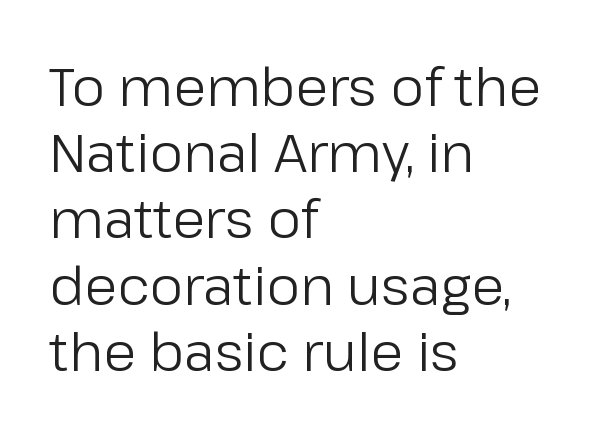
The face used here is a sans, in the tradition of grotesques and geometrics. Here the designer chose a conventional face with non-uniform glyph widths. The rows are spaced the way most documents space them. Lines of text with bare space underneath. Line beginnings align vertically; line endings do not.
